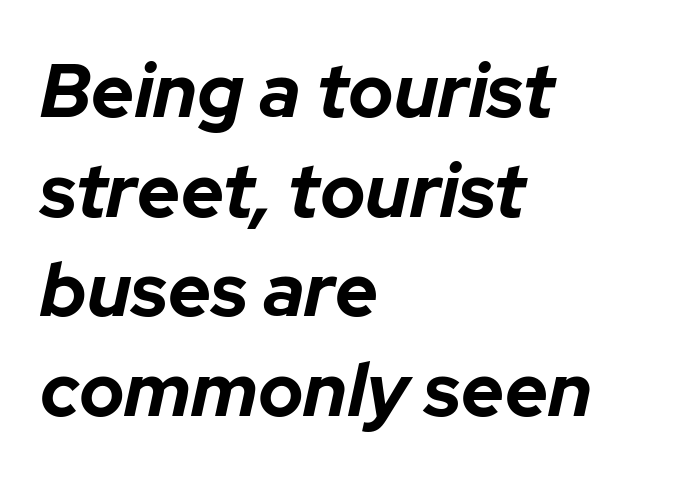
{"italic": "yes", "lean": "right", "slant_degrees": 12, "bold": "yes", "weight": "bold", "width": "normal", "stroke_contrast": "low", "x_height": "medium", "monospaced": "no", "underline": "no", "align": "left", "line_spacing": "normal", "line_spacing_ratio": 1.33, "letter_spacing": "normal", "letter_spacing_em": 0.0, "glyph_px": 75}
